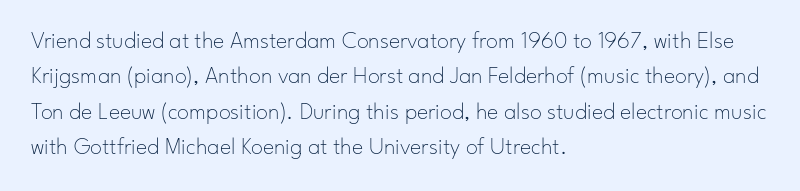
The image shows 24 px text type, upright; set left-aligned, normal line spacing (1.47x), normal letter spacing, not underlined.
